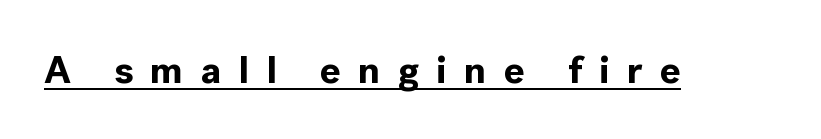
{"serif": "no", "italic": "no", "bold": "yes", "weight": "bold", "width": "normal", "x_height": "medium", "monospaced": "no", "underline": "yes", "letter_spacing": "wide", "letter_spacing_em": 0.44, "glyph_px": 39}
